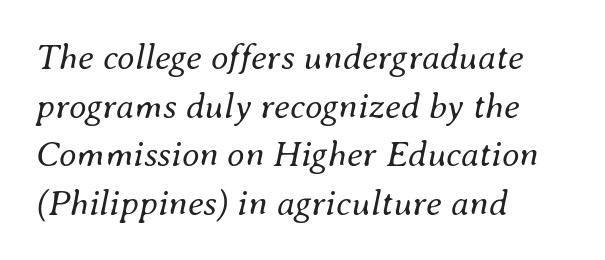
Q: Is the text bold? A: No.
Q: Is the text italic (slanted)? A: Yes, it leans right by about 8 degrees.
Q: Is the text underlined? A: No.
Q: How is the paragraph aligned? A: Left-aligned.
Q: Is the spacing between letters normal or unusually wide? A: Normal.
Q: Is the spacing between lines tight, normal or loose? A: Normal.
Q: Width (condensed, normal, or wide)? A: Normal.
Q: Stroke contrast? A: Medium.
Q: x-height? A: Small.
Q: Monospaced? A: No.
